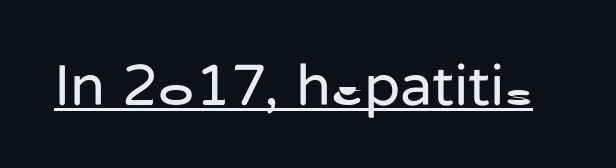
{"serif": "no", "italic": "no", "bold": "no", "weight": "regular", "width": "normal", "stroke_contrast": "low", "x_height": "medium", "monospaced": "no", "underline": "yes", "letter_spacing": "normal", "letter_spacing_em": 0.0, "glyph_px": 59}
